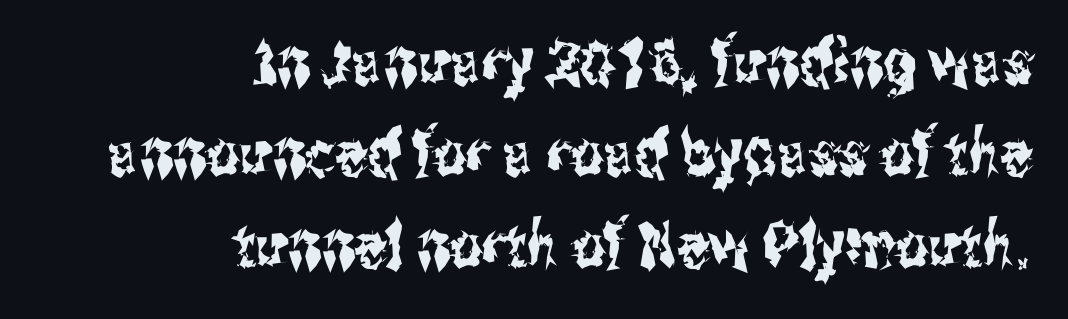
The image shows 63 px condensed sans-serif type, upright; set right-aligned, normal line spacing (1.45x), normal letter spacing, not underlined; medium stroke contrast and a medium x-height.
